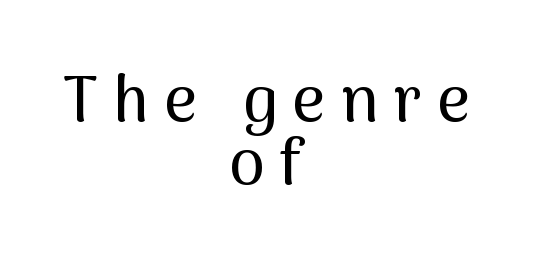
Q: Is the text italic (slanted)? A: No, it is upright.
Q: Is the typeface a serif or a sans-serif typeface? A: Sans-serif.
Q: Is the text underlined? A: No.
Q: How is the paragraph aligned? A: Centered.
Q: Is the spacing between letters normal or unusually wide? A: Unusually wide.
Q: Is the spacing between lines tight, normal or loose? A: Tight.
Q: Width (condensed, normal, or wide)? A: Normal.
Q: Stroke contrast? A: Medium.
Q: x-height? A: Medium.
Q: Monospaced? A: No.
